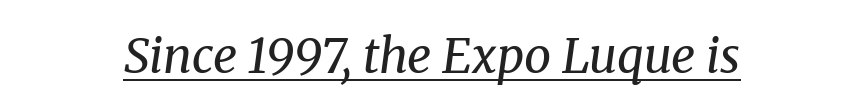
No extra tracking has been applied to these lines. To sum up the face: it has serifs. No extra ink here — the face is not bold. This sample carries an underscore along the baseline area. Proportional: the letters do not fall into vertical columns. If you drew a line through each stem, it would be angled.
